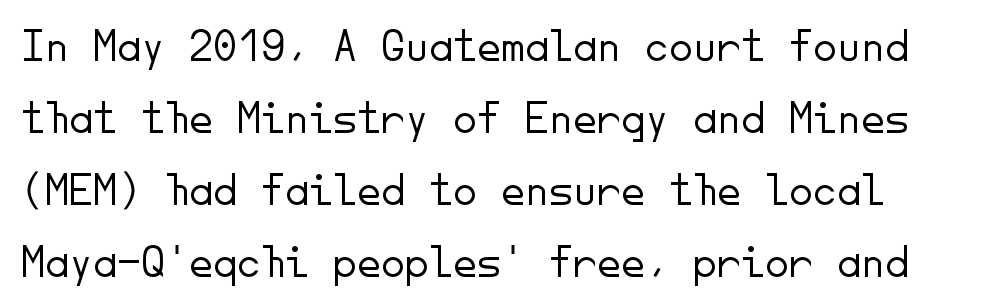
{"serif": "no", "italic": "no", "bold": "no", "weight": "light", "width": "normal", "stroke_contrast": "low", "x_height": "small", "monospaced": "yes", "underline": "no", "line_spacing": "normal", "line_spacing_ratio": 1.5, "letter_spacing": "normal", "letter_spacing_em": 0.0, "glyph_px": 48}
